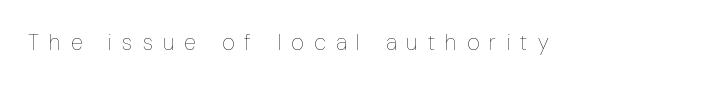
{"italic": "no", "bold": "no", "underline": "no", "letter_spacing": "wide", "letter_spacing_em": 0.46, "glyph_px": 22}
